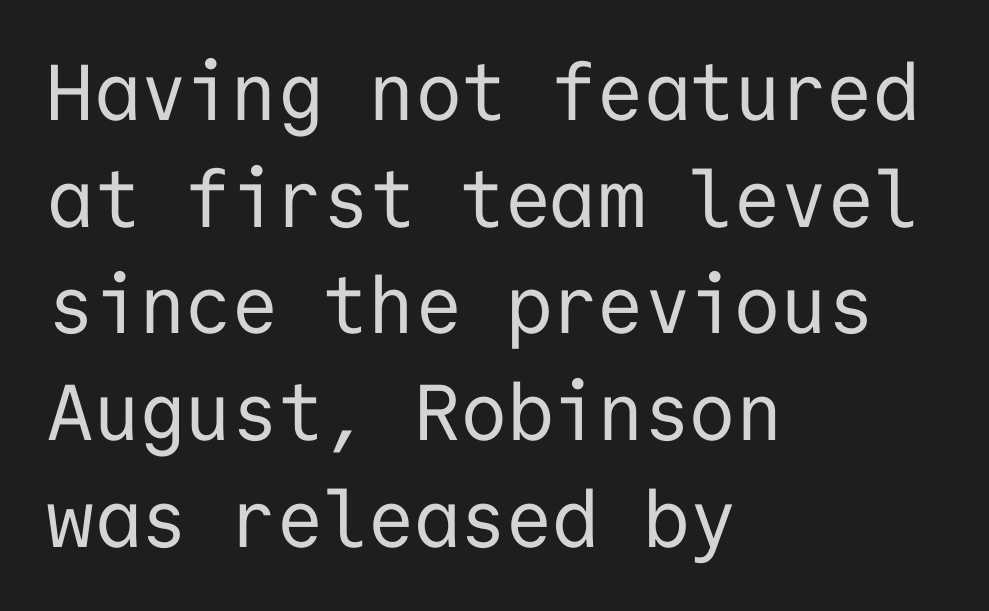
The image shows 79 px regular-weight sans-serif type, upright, monospaced; set left-aligned, normal line spacing (1.35x), normal letter spacing, not underlined; low stroke contrast and a medium x-height.
